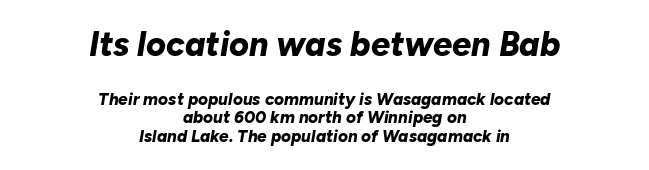
The letters advance in unequal steps, a hallmark of proportional type. A typesetter would call this zero additional tracking. Is the lower block the larger one? No — the upper block carries the bigger type. Does the lettering tilt? It does — this is italic. The compositor balanced each line on the midline. Beneath every word, the page is bare.
